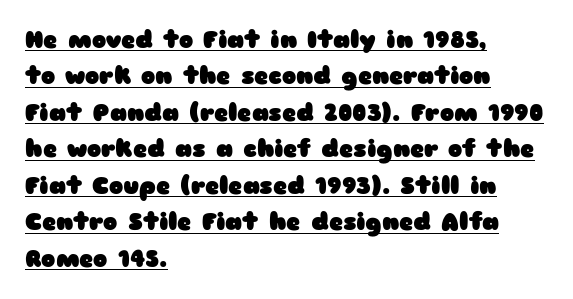
The image shows 24 px bold type, upright; set left-aligned, normal line spacing (1.52x), normal letter spacing, underlined.
